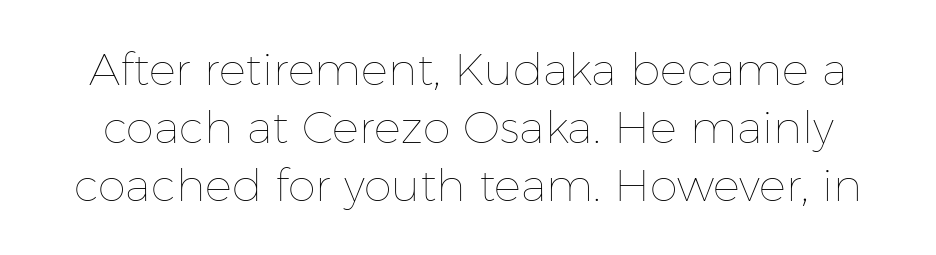
{"italic": "no", "bold": "no", "weight": "thin", "width": "normal", "stroke_contrast": "low", "x_height": "medium", "monospaced": "no", "underline": "no", "line_spacing": "normal", "line_spacing_ratio": 1.29, "letter_spacing": "normal", "letter_spacing_em": 0.0, "glyph_px": 45}
